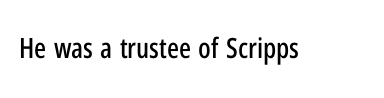
{"serif": "no", "italic": "no", "width": "condensed", "stroke_contrast": "low", "x_height": "medium", "monospaced": "no", "underline": "no", "letter_spacing": "normal", "letter_spacing_em": 0.0, "glyph_px": 28}
